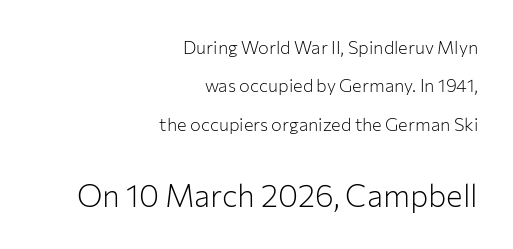
Q: Is the text bold? A: No.
Q: Is the text italic (slanted)? A: No, it is upright.
Q: Is the typeface a serif or a sans-serif typeface? A: Sans-serif.
Q: Is the text underlined? A: No.
Q: How is the paragraph aligned? A: Right-aligned.
Q: Is the spacing between letters normal or unusually wide? A: Normal.
Q: Is the spacing between lines tight, normal or loose? A: Loose.
Q: Which block of text is set in a larger size, the first (top) or the second (bottom)? A: The second (bottom) one.
Q: Width (condensed, normal, or wide)? A: Normal.
Q: Stroke contrast? A: Low.
Q: x-height? A: Medium.
Q: Monospaced? A: No.
